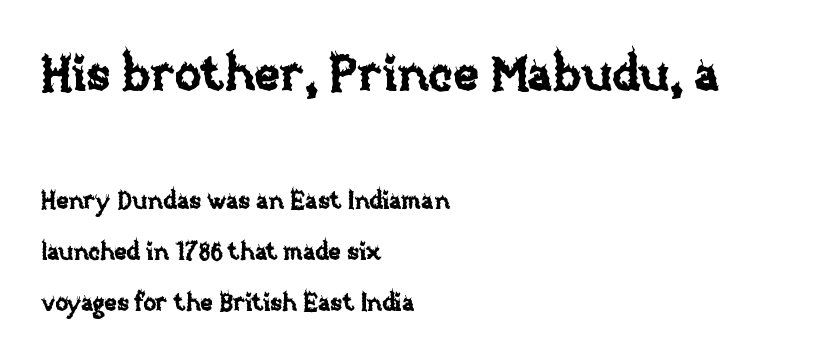
The image shows 49 px text type, upright; set left-aligned, loose line spacing (2.12x), normal letter spacing, not underlined; the first (top) block is 2.04x larger; low stroke contrast and a large x-height.
